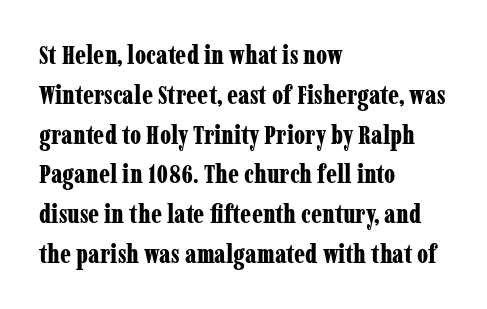
{"italic": "no", "bold": "yes", "underline": "no", "align": "left", "line_spacing": "normal", "line_spacing_ratio": 1.53, "letter_spacing": "normal", "letter_spacing_em": 0.0, "glyph_px": 26}
